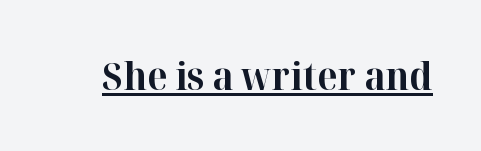
The image shows 38 px bold serif type, upright; set normal letter spacing, underlined; high stroke contrast and a medium x-height.
